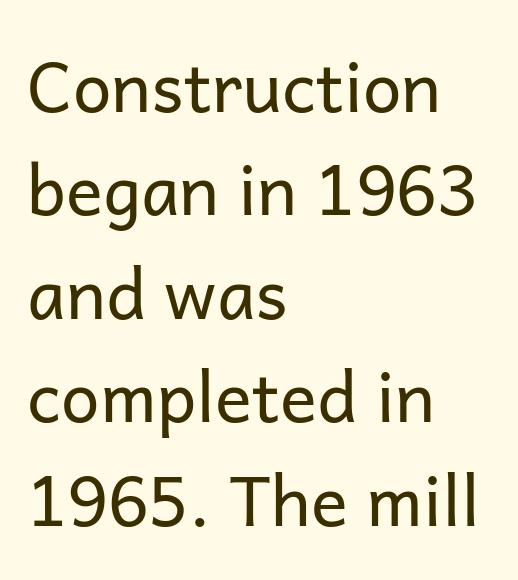
{"serif": "no", "italic": "no", "bold": "no", "weight": "regular", "width": "normal", "stroke_contrast": "low", "x_height": "medium", "monospaced": "no", "underline": "no", "align": "left", "line_spacing": "normal", "line_spacing_ratio": 1.5, "letter_spacing": "normal", "letter_spacing_em": 0.0, "glyph_px": 69}
